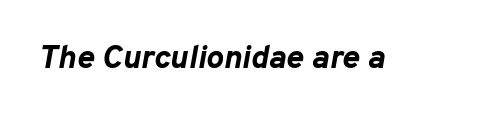
The image shows 33 px bold type, italic (leaning right); set normal letter spacing, not underlined; low stroke contrast and a medium x-height.
